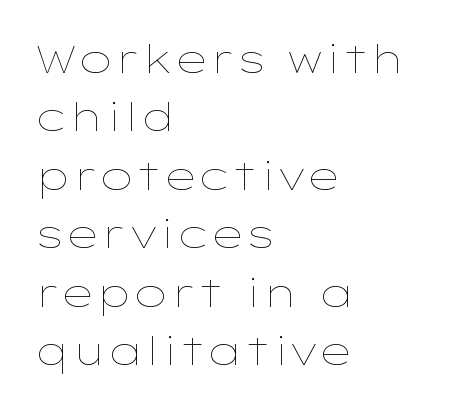
The image shows 39 px thin, wide type, upright; set left-aligned, normal line spacing (1.5x), normal letter spacing, not underlined; low stroke contrast and a medium x-height.
